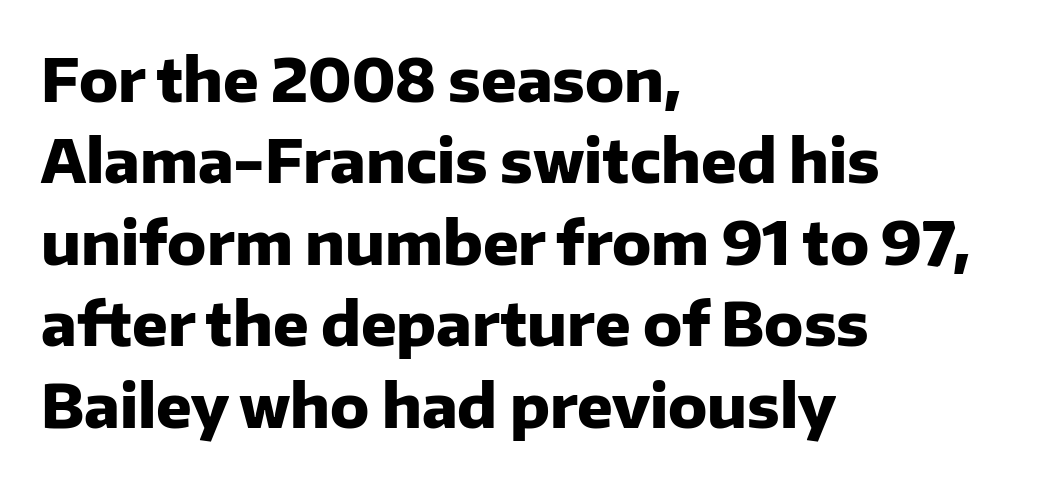
The image shows 59 px heavy sans-serif type, upright; set left-aligned, normal line spacing (1.38x), normal letter spacing, not underlined; low stroke contrast and a medium x-height.
